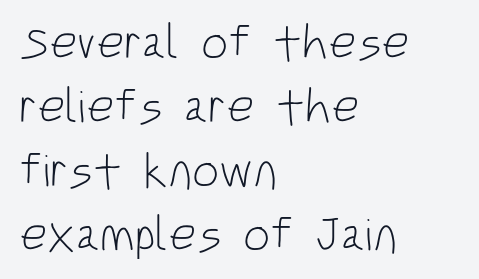
Q: Is the text bold? A: No.
Q: Is the text italic (slanted)? A: No, it is upright.
Q: Is the typeface a serif or a sans-serif typeface? A: Sans-serif.
Q: Is the text underlined? A: No.
Q: How is the paragraph aligned? A: Left-aligned.
Q: Is the spacing between letters normal or unusually wide? A: Normal.
Q: Is the spacing between lines tight, normal or loose? A: Normal.
Q: Width (condensed, normal, or wide)? A: Condensed.
Q: Stroke contrast? A: Low.
Q: x-height? A: Large.
Q: Monospaced? A: No.
